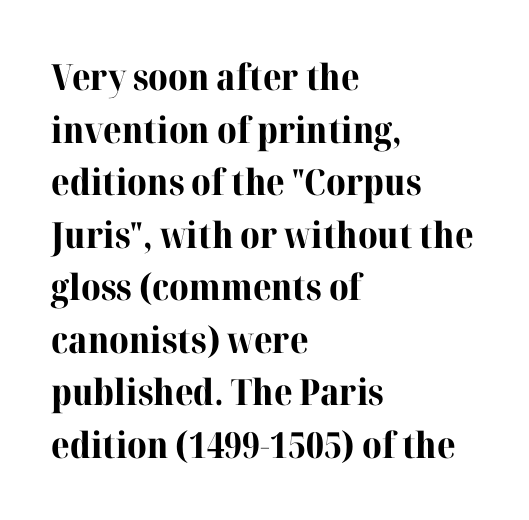
The foot of each line stays bare and open. To sum up the face: it has serifs. The rendering uses a moderate line-height, typical for paragraphs. Caption: standard tracking, unaltered. The paragraph shown leans on its left margin. Italic? Not at all — the glyphs are vertical.
